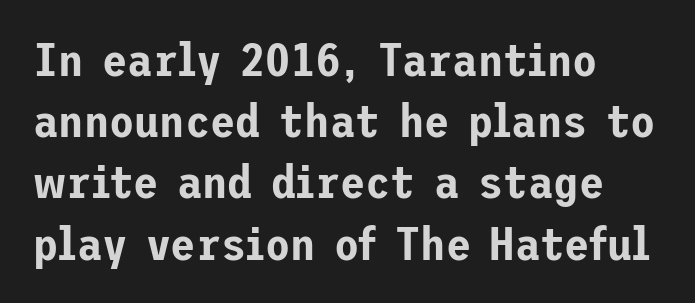
{"serif": "no", "italic": "no", "width": "normal", "stroke_contrast": "low", "x_height": "medium", "underline": "no", "align": "left", "line_spacing": "normal", "line_spacing_ratio": 1.33, "letter_spacing": "normal", "letter_spacing_em": 0.0, "glyph_px": 46}
